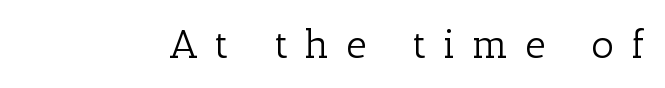
{"serif": "yes", "italic": "no", "bold": "no", "weight": "light", "width": "normal", "stroke_contrast": "low", "x_height": "medium", "monospaced": "no", "underline": "no", "letter_spacing": "wide", "letter_spacing_em": 0.42, "glyph_px": 40}
